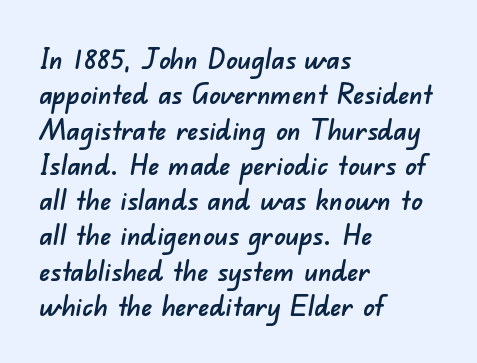
The image shows 28 px sans-serif type; set left-aligned, normal line spacing (1.26x), normal letter spacing, not underlined; low stroke contrast and a small x-height.
